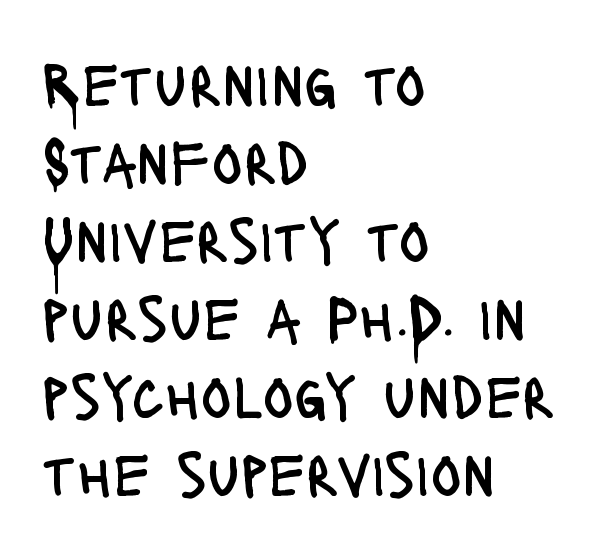
The image shows 64 px regular-weight, condensed sans-serif type, upright; set left-aligned, line spacing 1.22x, normal letter spacing, not underlined; low stroke contrast and a large x-height.
